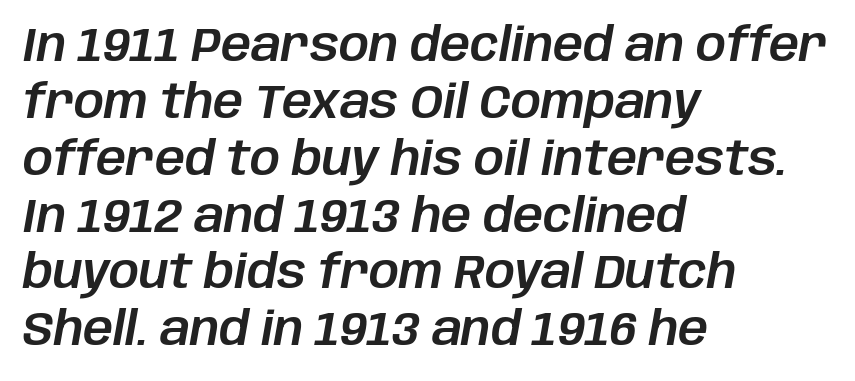
Rule under the text: the space is simply empty. Observe the ordinary spacing: letters are neighbours, not strangers. These lines are rendered in a variable-pitch font. You can tell it's italic because the verticals aren't actually vertical. Every row of glyphs begins at an identical x-position on the left.
